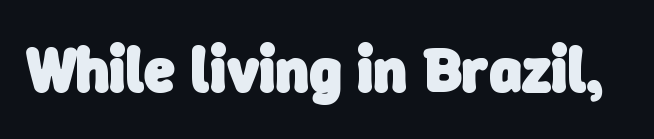
Q: Is the text bold? A: Yes.
Q: Is the typeface a serif or a sans-serif typeface? A: Sans-serif.
Q: Is the text underlined? A: No.
Q: Is the spacing between letters normal or unusually wide? A: Normal.
Q: Width (condensed, normal, or wide)? A: Normal.
Q: Stroke contrast? A: Low.
Q: x-height? A: Medium.
Q: Monospaced? A: No.
